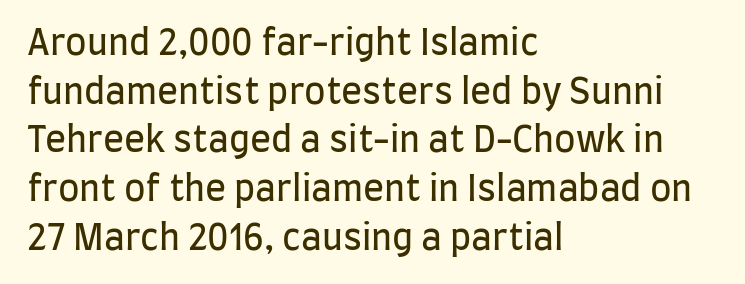
Q: Is the text bold? A: No.
Q: Is the text italic (slanted)? A: No, it is upright.
Q: Is the typeface a serif or a sans-serif typeface? A: Sans-serif.
Q: Is the text underlined? A: No.
Q: How is the paragraph aligned? A: Left-aligned.
Q: Is the spacing between letters normal or unusually wide? A: Normal.
Q: Is the spacing between lines tight, normal or loose? A: Normal.
Q: Width (condensed, normal, or wide)? A: Condensed.
Q: Stroke contrast? A: Low.
Q: x-height? A: Large.
Q: Monospaced? A: No.
